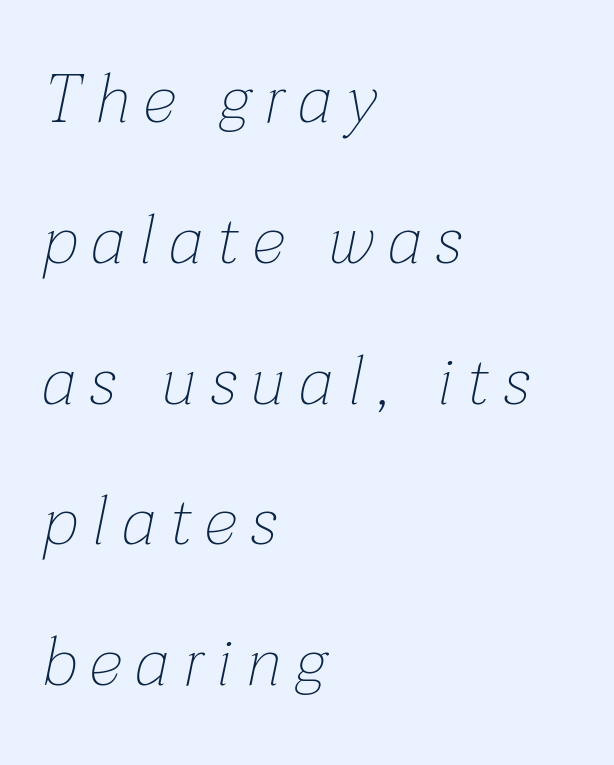
Q: Is the text bold? A: No.
Q: Is the text italic (slanted)? A: Yes, it leans right by about 12 degrees.
Q: Is the text underlined? A: No.
Q: How is the paragraph aligned? A: Left-aligned.
Q: Is the spacing between letters normal or unusually wide? A: Unusually wide.
Q: Is the spacing between lines tight, normal or loose? A: Loose.
Q: Width (condensed, normal, or wide)? A: Normal.
Q: Stroke contrast? A: Low.
Q: x-height? A: Medium.
Q: Monospaced? A: No.
